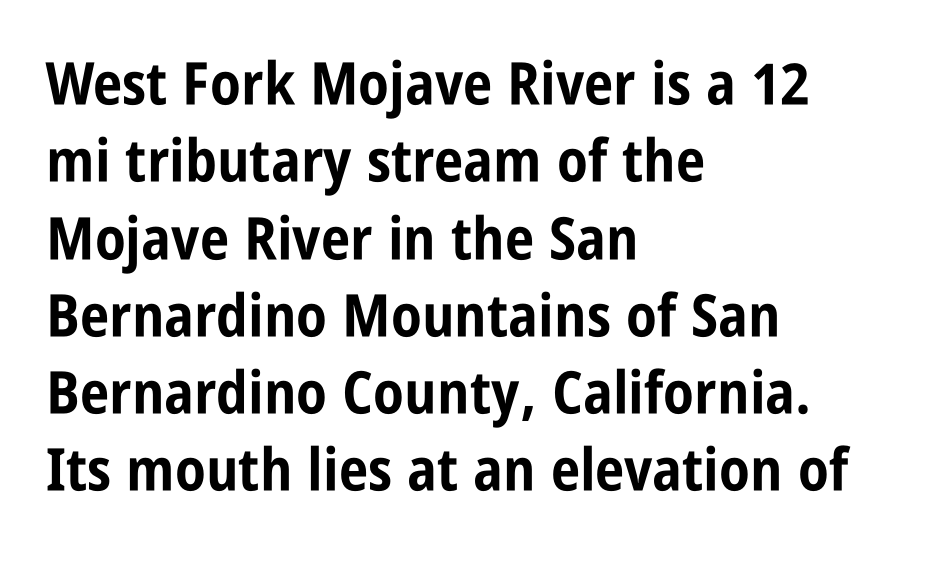
Q: Is the text bold? A: Yes.
Q: Is the text italic (slanted)? A: No, it is upright.
Q: Is the typeface a serif or a sans-serif typeface? A: Sans-serif.
Q: Is the text underlined? A: No.
Q: How is the paragraph aligned? A: Left-aligned.
Q: Is the spacing between letters normal or unusually wide? A: Normal.
Q: Is the spacing between lines tight, normal or loose? A: Normal.
Q: Width (condensed, normal, or wide)? A: Condensed.
Q: Stroke contrast? A: Low.
Q: x-height? A: Large.
Q: Monospaced? A: No.
